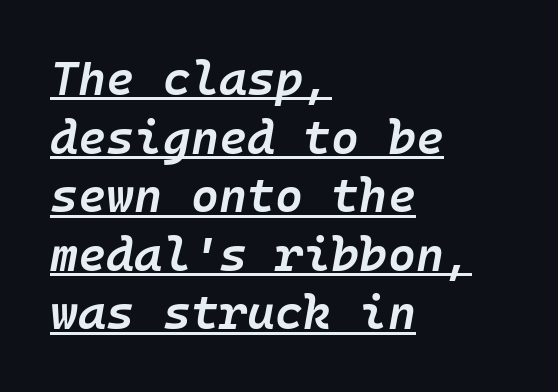
{"italic": "yes", "lean": "right", "slant_degrees": 10, "bold": "semi", "weight": "semibold", "width": "normal", "stroke_contrast": "low", "x_height": "medium", "underline": "yes", "align": "left", "line_spacing_ratio": 1.22, "letter_spacing": "normal", "letter_spacing_em": 0.0, "glyph_px": 48}
